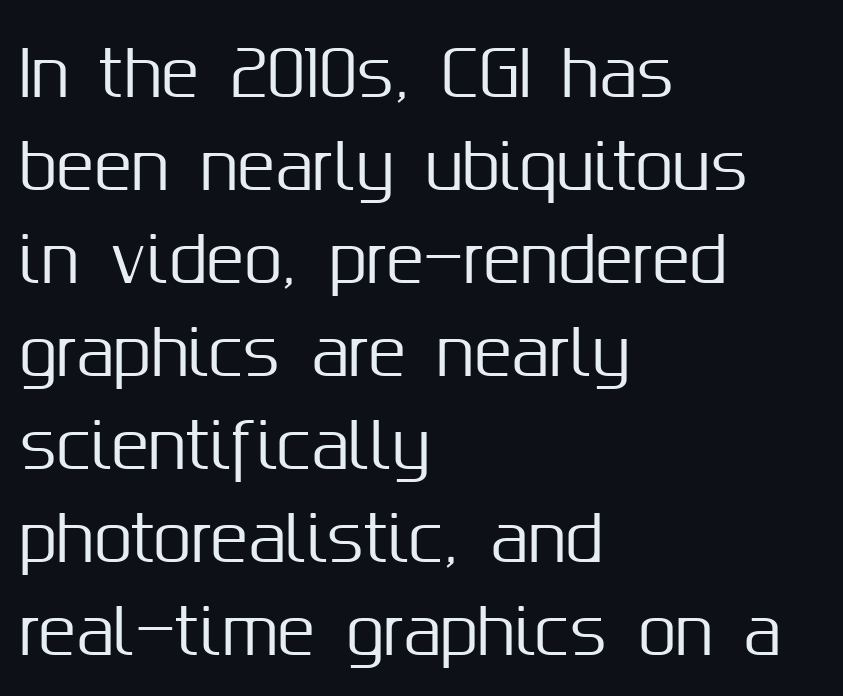
The image shows 62 px sans-serif type, upright; set left-aligned, normal line spacing (1.5x), normal letter spacing, not underlined; medium stroke contrast and a medium x-height.
